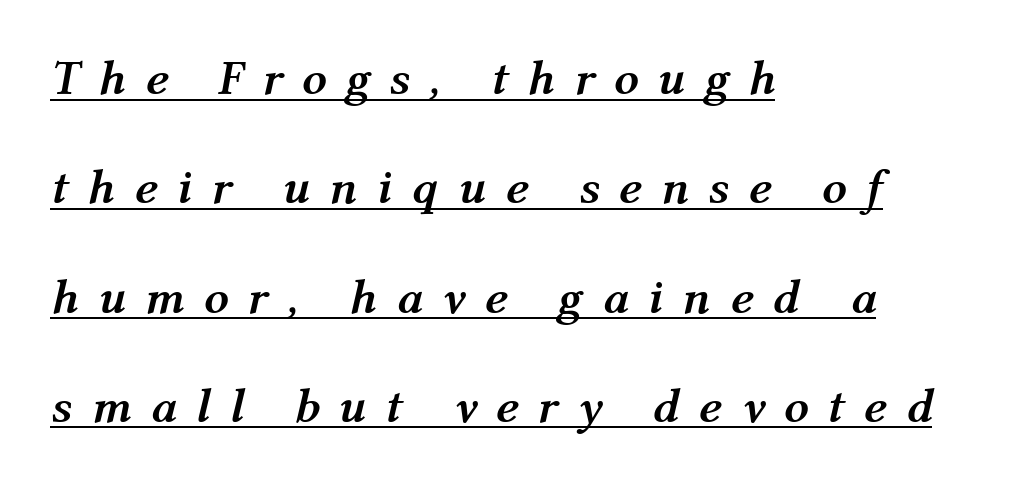
Compared with undecorated copy, this sample adds a rule below the words. The sample has been set heavy, in full bold. Note the varied advance widths — an 'i' is clearly narrower than an 'm'. Each word looks stretched out because of the extra space between its letters. Loosely led — the rows are spread out. An italicized treatment has been applied to the whole sample.
